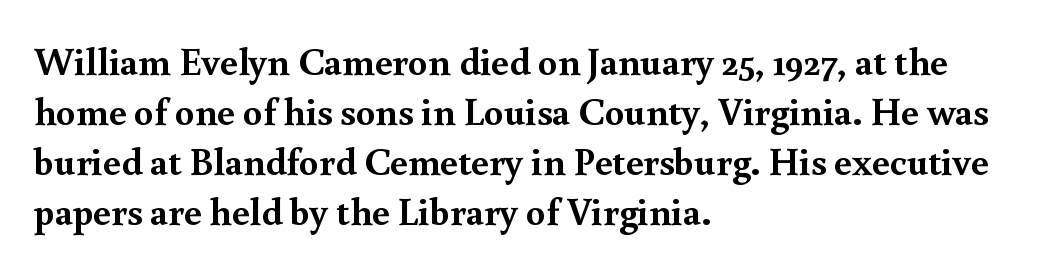
Horizontally, the lines are justified to the leading edge only. Descenders are the only things crossing below the line. This sample keeps an unexceptional amount of space between lines. Old-style or modern, the face here clearly has serifs.
